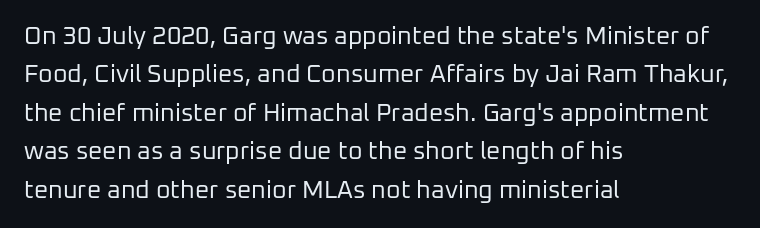
{"italic": "no", "bold": "no", "underline": "no", "align": "left", "line_spacing": "normal", "line_spacing_ratio": 1.54, "letter_spacing": "normal", "letter_spacing_em": 0.0, "glyph_px": 25}
